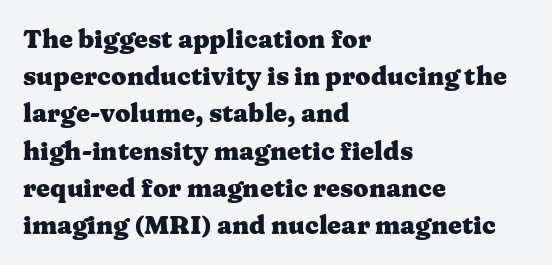
The image shows 25 px bold type, upright; set left-aligned, normal line spacing (1.49x), normal letter spacing, not underlined.
